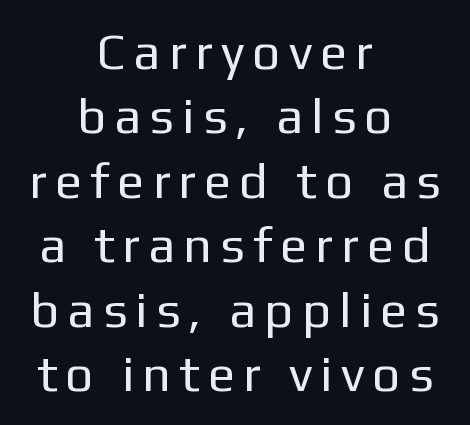
{"serif": "no", "italic": "no", "bold": "no", "weight": "regular", "width": "normal", "stroke_contrast": "low", "x_height": "medium", "monospaced": "no", "underline": "no", "align": "center", "line_spacing": "normal", "line_spacing_ratio": 1.29, "letter_spacing": "wide", "letter_spacing_em": 0.24, "glyph_px": 50}
